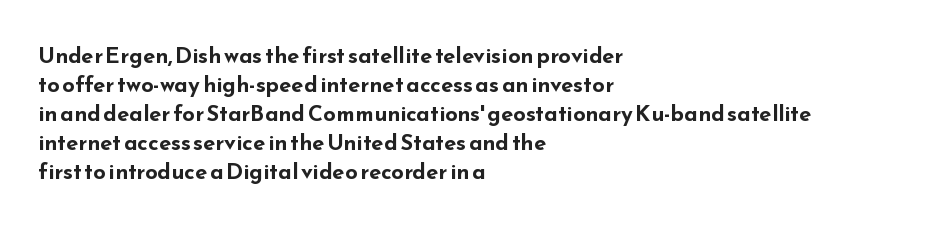
{"italic": "no", "bold": "yes", "underline": "no", "align": "left", "line_spacing": "normal", "line_spacing_ratio": 1.32, "letter_spacing": "normal", "letter_spacing_em": 0.0, "glyph_px": 22}
